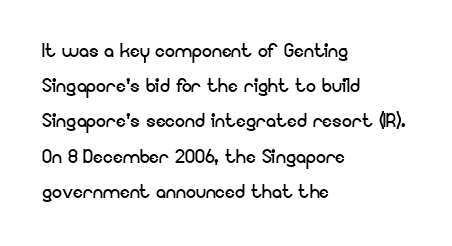
The image shows 25 px text type, upright; set left-aligned, normal line spacing (1.41x), normal letter spacing, not underlined.
